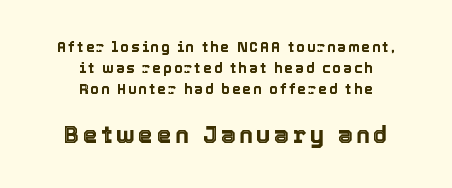
Q: Is the text italic (slanted)? A: No, it is upright.
Q: Is the text underlined? A: No.
Q: How is the paragraph aligned? A: Centered.
Q: Is the spacing between lines tight, normal or loose? A: Normal.
Q: Which block of text is set in a larger size, the first (top) or the second (bottom)? A: The second (bottom) one.
